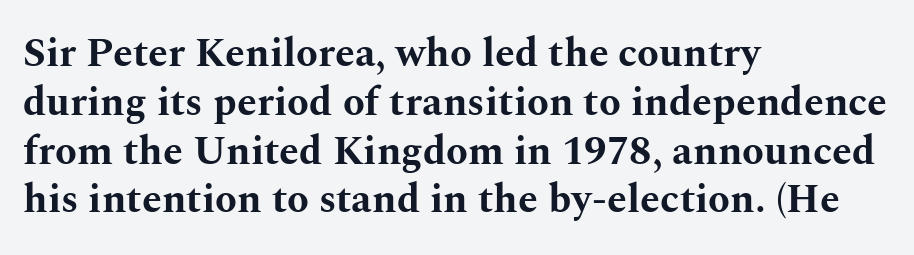
The image shows 40 px bold, wide serif type, upright; set left-aligned, line spacing 1.22x, normal letter spacing, not underlined; medium stroke contrast and a medium x-height.
